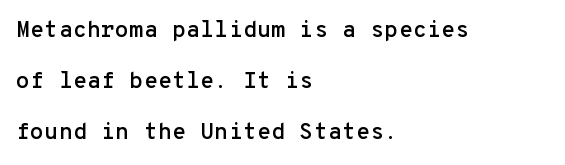
This is the regular roman posture of the typeface. What's the leading like? Stretched, with rows far apart. Letters rest on an invisible, unmarked baseline. Alignment: flush left.
